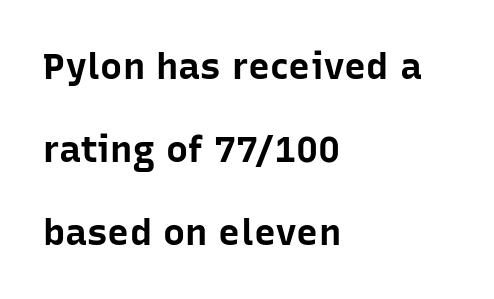
This rendering uses left alignment, leaving the right contour irregular. The line-height multiplier appears high, well above default. The rendering uses natural spacing where letterforms have individual widths. These lines are composed in type without serifs. Rule under the text: the space is simply empty.
